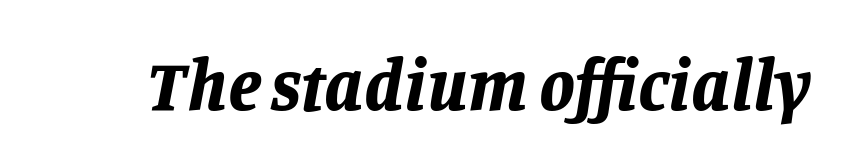
The image shows 72 px bold type, italic (leaning right); set normal letter spacing, not underlined; low stroke contrast and a large x-height.
